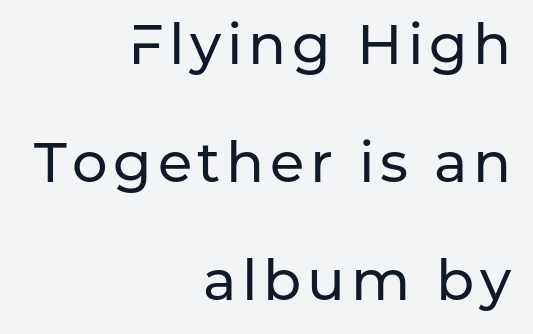
Q: Is the text italic (slanted)? A: No, it is upright.
Q: Is the typeface a serif or a sans-serif typeface? A: Sans-serif.
Q: Is the text underlined? A: No.
Q: How is the paragraph aligned? A: Right-aligned.
Q: Is the spacing between lines tight, normal or loose? A: Loose.
Q: Width (condensed, normal, or wide)? A: Normal.
Q: Stroke contrast? A: Low.
Q: x-height? A: Medium.
Q: Monospaced? A: No.
